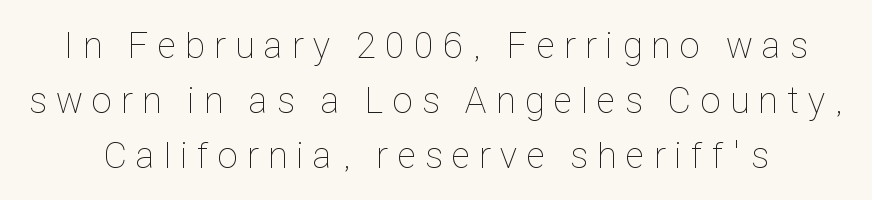
Quick note: interline space is typical. The space beneath each line is pristine and unruled. Varying glyph widths throughout — classic text-font behaviour. Every stem runs plumb, perpendicular to the baseline. Compared with typical body copy, the letter spacing here is much looser. Weight: in the light-to-regular range.
